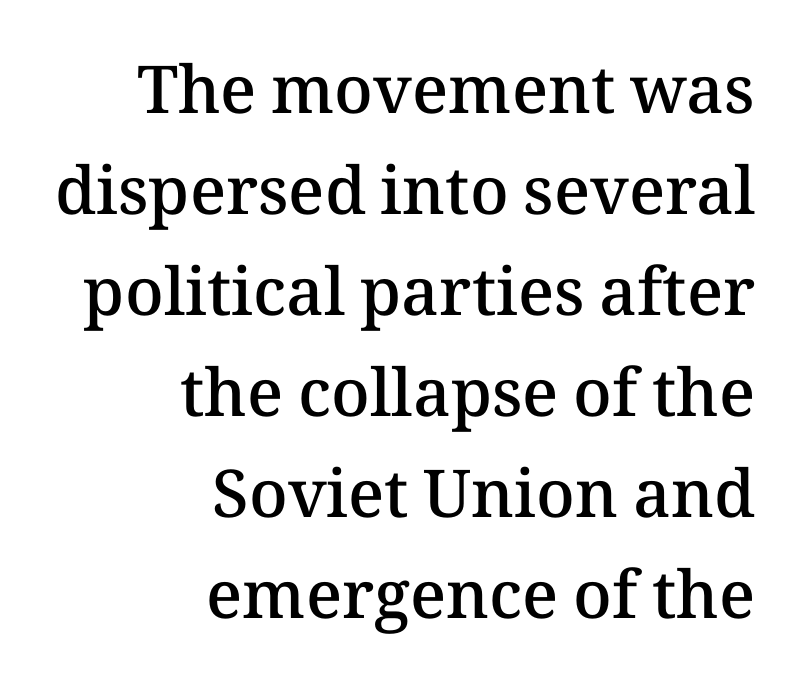
Q: Is the text bold? A: Semi-bold.
Q: Is the text italic (slanted)? A: No, it is upright.
Q: Is the text underlined? A: No.
Q: How is the paragraph aligned? A: Right-aligned.
Q: Is the spacing between letters normal or unusually wide? A: Normal.
Q: Is the spacing between lines tight, normal or loose? A: Normal.
Q: Width (condensed, normal, or wide)? A: Normal.
Q: Stroke contrast? A: Medium.
Q: x-height? A: Medium.
Q: Monospaced? A: No.
